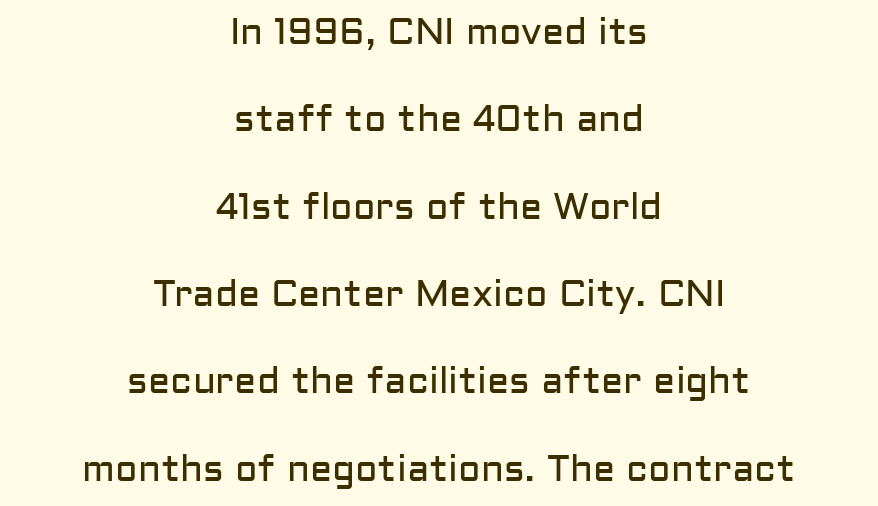
{"serif": "no", "italic": "no", "bold": "no", "weight": "regular", "width": "normal", "stroke_contrast": "low", "x_height": "medium", "monospaced": "no", "underline": "no", "align": "center", "line_spacing": "loose", "line_spacing_ratio": 2.36, "letter_spacing": "normal", "letter_spacing_em": 0.0, "glyph_px": 37}
